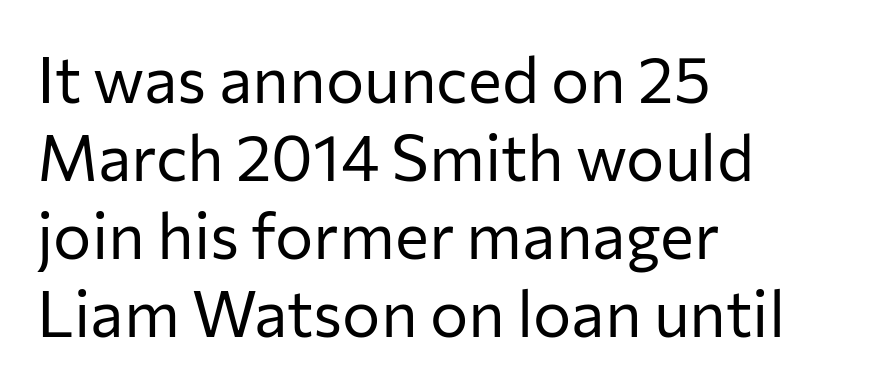
The tracking reads as untouched default to a designer's eye. Horizontally, the lines are justified to the leading edge only. Anything drawn beneath the words? Only blank space. The lettering holds an erect, upright posture throughout.
